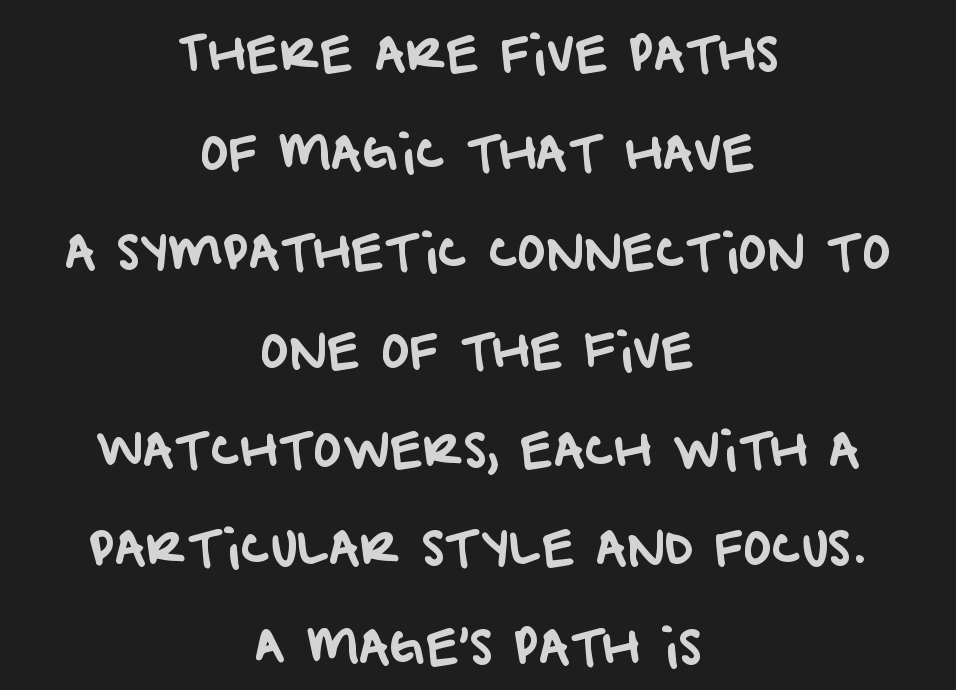
Q: Is the typeface a serif or a sans-serif typeface? A: Sans-serif.
Q: Is the text underlined? A: No.
Q: How is the paragraph aligned? A: Centered.
Q: Is the spacing between letters normal or unusually wide? A: Normal.
Q: Is the spacing between lines tight, normal or loose? A: Loose.
Q: Width (condensed, normal, or wide)? A: Normal.
Q: Stroke contrast? A: Low.
Q: x-height? A: Large.
Q: Monospaced? A: No.
